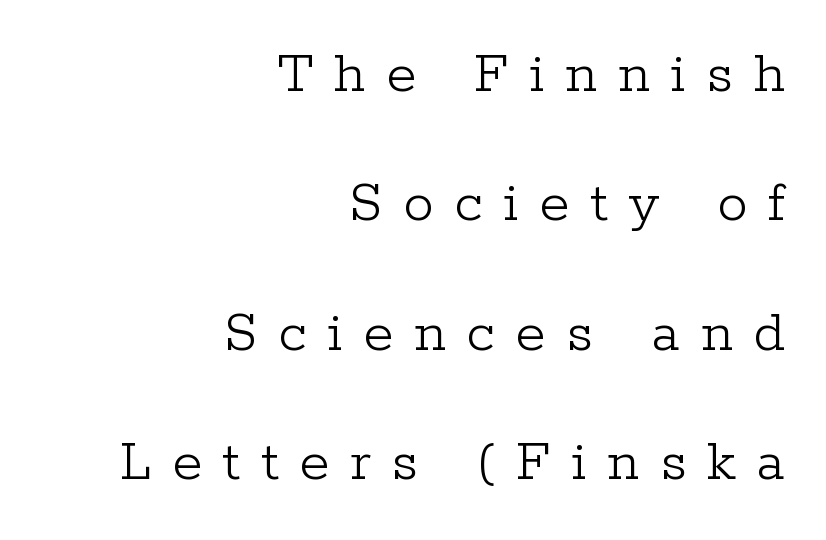
The image shows 61 px light serif type, upright; set right-aligned, loose line spacing (2.12x), unusually wide letter spacing (+0.34 em), not underlined; low stroke contrast and a medium x-height.
